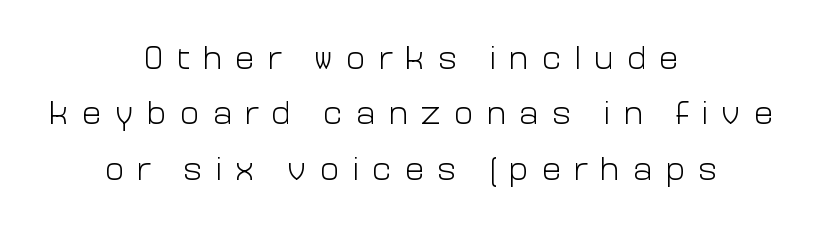
The image shows 33 px light sans-serif type, upright; set centered, normal line spacing (1.68x), unusually wide letter spacing (+0.39 em), not underlined; low stroke contrast and a medium x-height.
